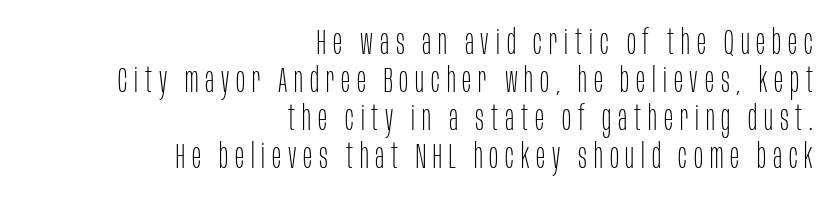
{"serif": "no", "italic": "no", "bold": "no", "weight": "thin", "width": "condensed", "stroke_contrast": "low", "x_height": "large", "monospaced": "no", "underline": "no", "align": "right", "line_spacing": "tight", "line_spacing_ratio": 1.12, "letter_spacing": "wide", "letter_spacing_em": 0.2, "glyph_px": 34}
